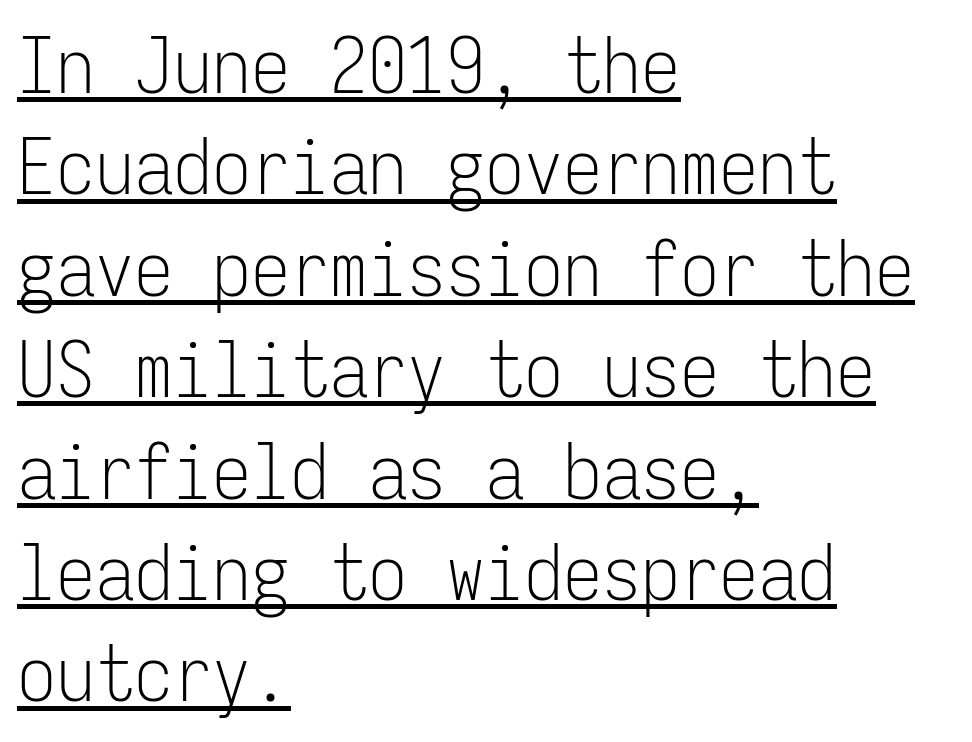
Q: Is the text bold? A: No.
Q: Is the text italic (slanted)? A: No, it is upright.
Q: Is the typeface a serif or a sans-serif typeface? A: Sans-serif.
Q: Is the text underlined? A: Yes.
Q: How is the paragraph aligned? A: Left-aligned.
Q: Is the spacing between letters normal or unusually wide? A: Normal.
Q: Is the spacing between lines tight, normal or loose? A: Normal.
Q: Width (condensed, normal, or wide)? A: Condensed.
Q: Stroke contrast? A: Low.
Q: x-height? A: Medium.
Q: Monospaced? A: Yes.
